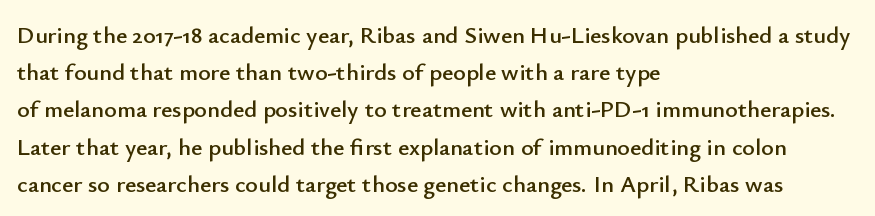
Interline gaps are of average width in this sample. The letters stand upright; this is a roman face. The face used here is rendered with its standard letterfit. Leftover space on each line is placed entirely after the last word. Beneath every word, the page is bare.
